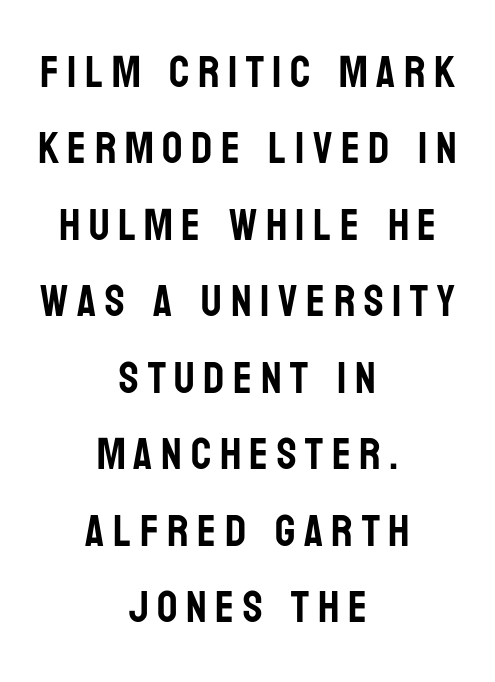
A clean baseline with only descenders dipping below it. The face used here is a sans, in the tradition of grotesques and geometrics. Style check: upright. Looks like regular typesetting: each glyph gets only the width it needs. Casual observation: everything's sitting right in the middle. A typesetter would call this leading conventional body-copy spacing.
